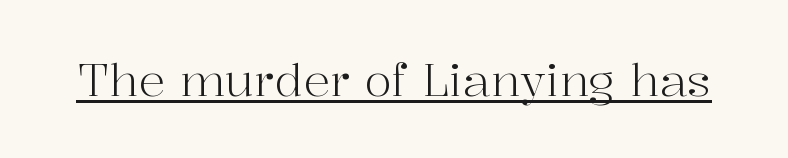
The image shows 45 px light serif type, upright; set normal letter spacing, underlined; high stroke contrast and a medium x-height.
